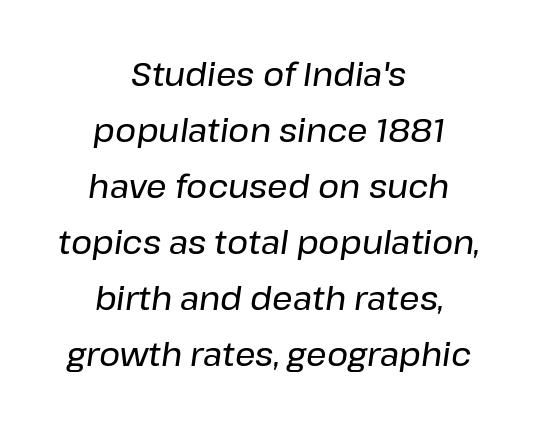
{"italic": "yes", "lean": "right", "slant_degrees": 8, "width": "normal", "stroke_contrast": "low", "x_height": "medium", "monospaced": "no", "underline": "no", "align": "center", "line_spacing_ratio": 1.75, "letter_spacing": "normal", "letter_spacing_em": 0.0, "glyph_px": 32}
